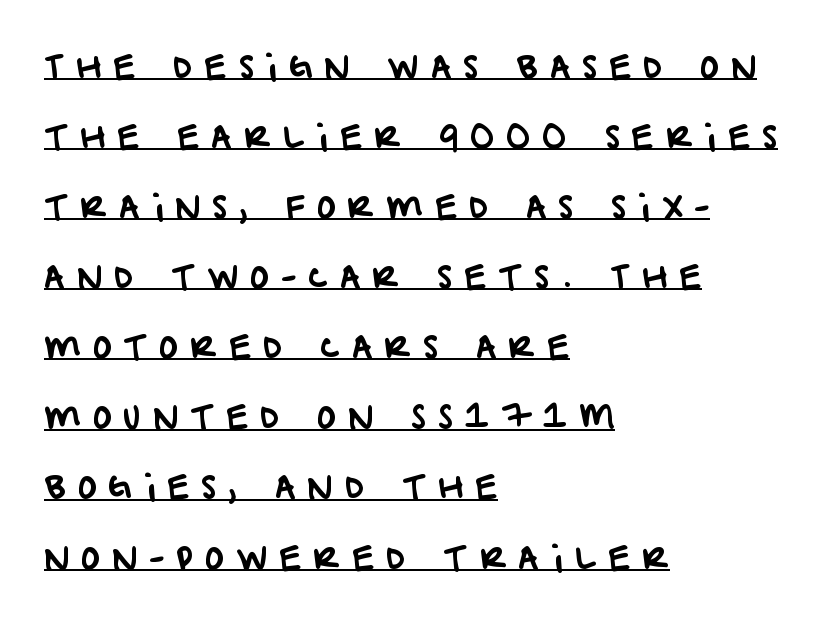
The image shows 32 px sans-serif type; set left-aligned, loose line spacing (2.19x), unusually wide letter spacing (+0.37 em), underlined; low stroke contrast and a large x-height.
